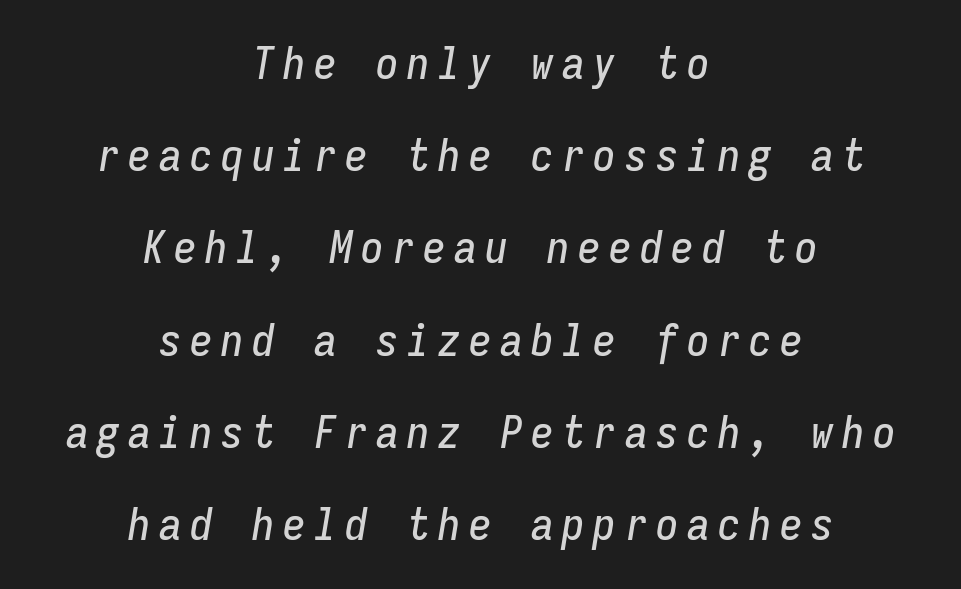
{"italic": "yes", "lean": "right", "slant_degrees": 9, "width": "condensed", "stroke_contrast": "low", "x_height": "medium", "monospaced": "yes", "underline": "no", "align": "center", "line_spacing": "loose", "line_spacing_ratio": 2.05, "glyph_px": 45}
